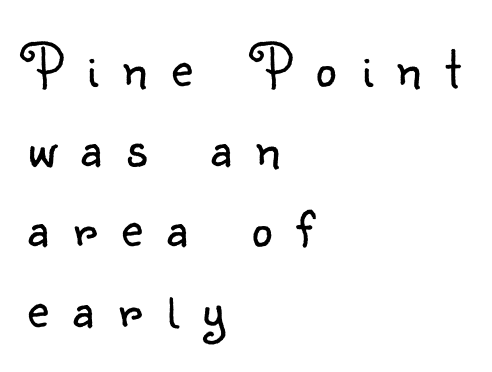
Q: Is the text bold? A: No.
Q: Is the text italic (slanted)? A: No, it is upright.
Q: Is the typeface a serif or a sans-serif typeface? A: Sans-serif.
Q: Is the text underlined? A: No.
Q: How is the paragraph aligned? A: Left-aligned.
Q: Is the spacing between letters normal or unusually wide? A: Unusually wide.
Q: Is the spacing between lines tight, normal or loose? A: Normal.
Q: Width (condensed, normal, or wide)? A: Normal.
Q: Stroke contrast? A: Low.
Q: x-height? A: Small.
Q: Monospaced? A: No.
